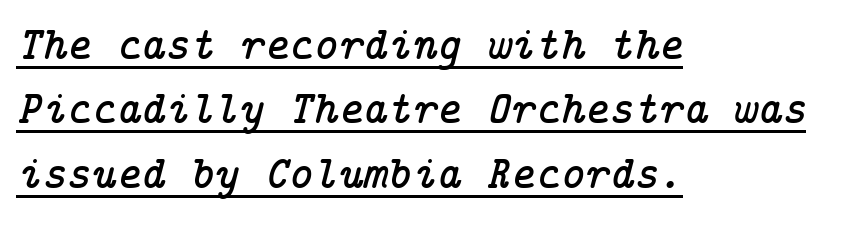
Q: Is the text italic (slanted)? A: Yes, it leans right by about 14 degrees.
Q: Is the typeface a serif or a sans-serif typeface? A: Serif.
Q: Is the text underlined? A: Yes.
Q: How is the paragraph aligned? A: Left-aligned.
Q: Is the spacing between letters normal or unusually wide? A: Normal.
Q: Is the spacing between lines tight, normal or loose? A: Normal.
Q: Width (condensed, normal, or wide)? A: Normal.
Q: Stroke contrast? A: Low.
Q: x-height? A: Medium.
